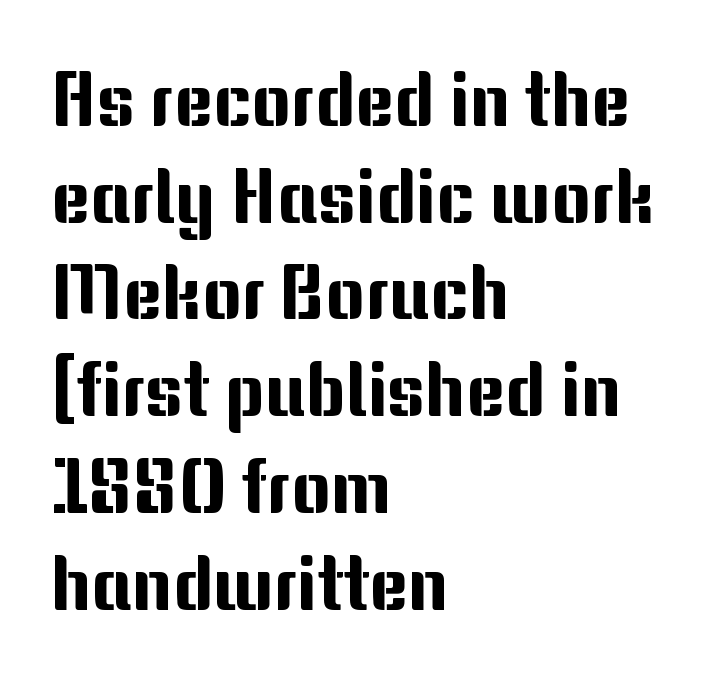
{"serif": "no", "italic": "no", "width": "normal", "stroke_contrast": "medium", "x_height": "medium", "monospaced": "no", "underline": "no", "align": "left", "line_spacing": "normal", "line_spacing_ratio": 1.29, "letter_spacing": "normal", "letter_spacing_em": 0.0, "glyph_px": 75}
